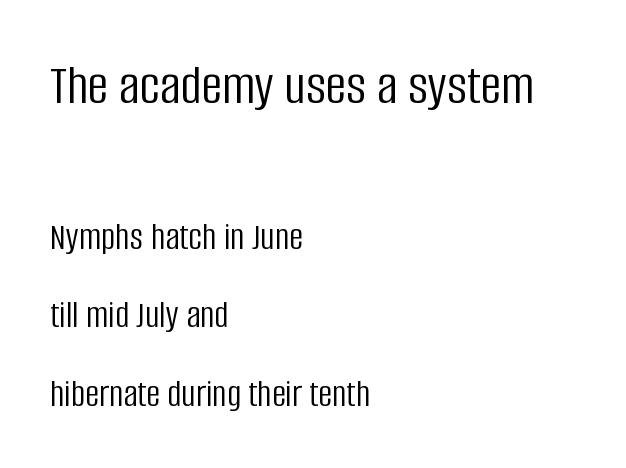
The initial chunk of copy outweighs the following chunk in type size. Rendered with straight, roman letterforms. You could call the tracking neutral — neither tight nor loose. Classification — sans serif.
